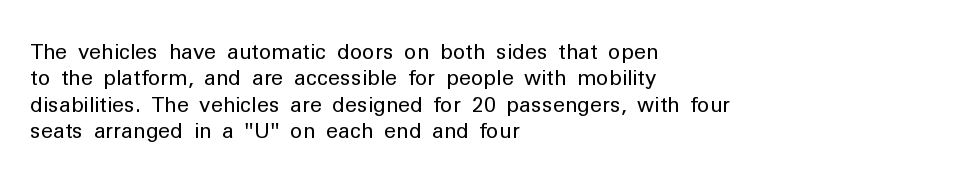
Q: Is the text bold? A: No.
Q: Is the text italic (slanted)? A: No, it is upright.
Q: Is the text underlined? A: No.
Q: How is the paragraph aligned? A: Left-aligned.
Q: Is the spacing between letters normal or unusually wide? A: Normal.
Q: Is the spacing between lines tight, normal or loose? A: Normal.
